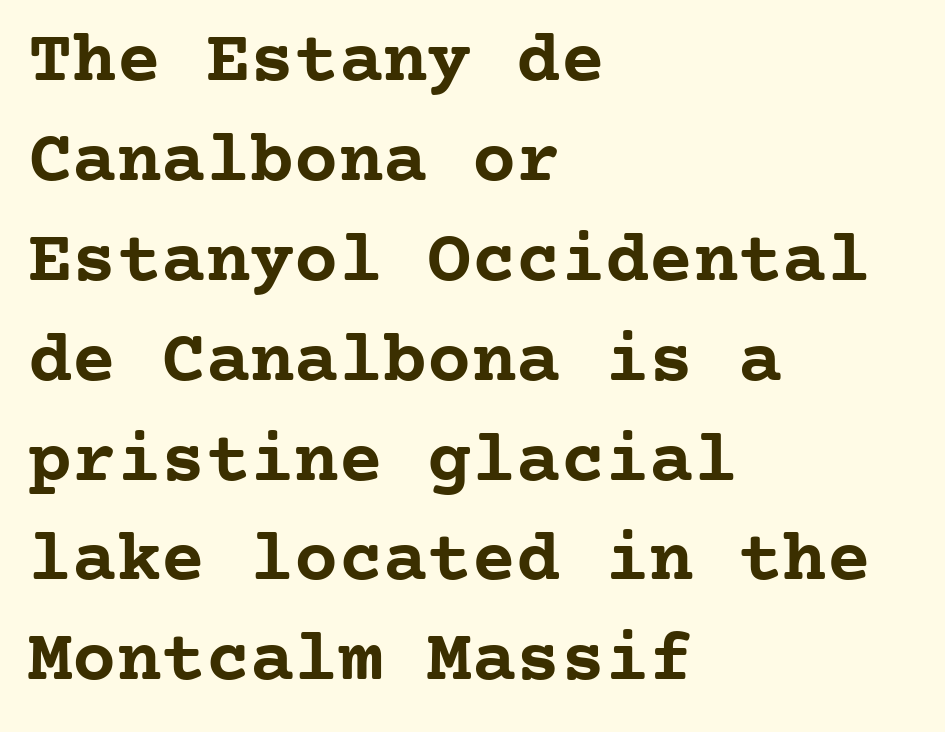
Q: Is the text bold? A: Yes.
Q: Is the text italic (slanted)? A: No, it is upright.
Q: Is the typeface a serif or a sans-serif typeface? A: Serif.
Q: Is the text underlined? A: No.
Q: How is the paragraph aligned? A: Left-aligned.
Q: Is the spacing between letters normal or unusually wide? A: Normal.
Q: Is the spacing between lines tight, normal or loose? A: Normal.
Q: Width (condensed, normal, or wide)? A: Normal.
Q: Stroke contrast? A: Low.
Q: x-height? A: Medium.
Q: Monospaced? A: Yes.
